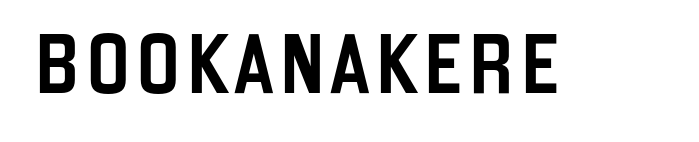
{"serif": "no", "italic": "no", "width": "condensed", "stroke_contrast": "low", "x_height": "large", "monospaced": "no", "underline": "no", "glyph_px": 59}
